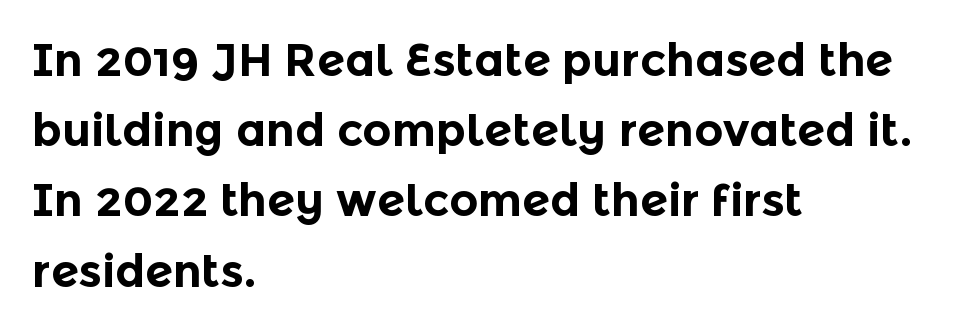
Is this a fixed-width face? No — the glyphs have proportional, varying widths. Is the block centered? No — it sits flush against the left margin. Descenders are the only things crossing below the line. The characters look thick and weighty, a clear bold. Ascenders rise straight up at ninety degrees.
